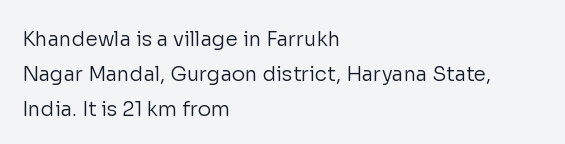
The image shows 20 px text type, upright; set left-aligned, line spacing 1.75x, normal letter spacing, not underlined.
